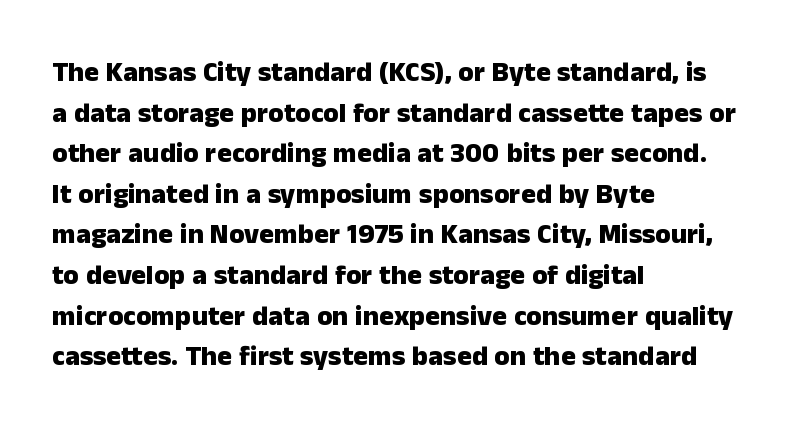
You can tell it's not italic because the verticals are truly vertical. The string is rendered with underlining switched off. This rendering uses left alignment, leaving the right contour irregular. Stroke thickness is high; the sample reads as a true bold. Students, note that the glyphs here touch the page at normal intervals.
